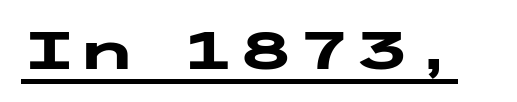
The image shows 52 px heavy, wide sans-serif type, upright; set normal letter spacing, underlined; low stroke contrast and a medium x-height.
